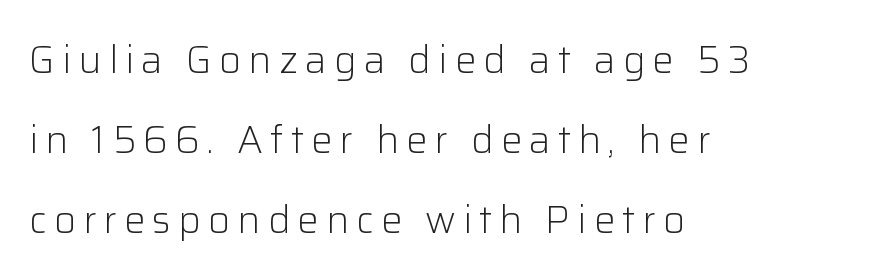
{"serif": "no", "italic": "no", "bold": "no", "weight": "light", "width": "normal", "stroke_contrast": "low", "x_height": "medium", "monospaced": "no", "underline": "no", "align": "left", "line_spacing": "loose", "line_spacing_ratio": 2.1, "glyph_px": 38}
